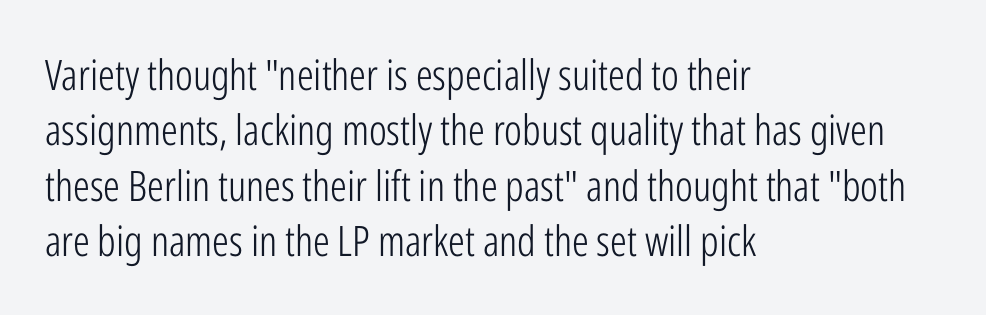
This is not heavy type; no bold has been used. The lettering holds an erect, upright posture throughout. The space between consecutive lines is moderate. In terms of letterspacing, this is plain default setting.
